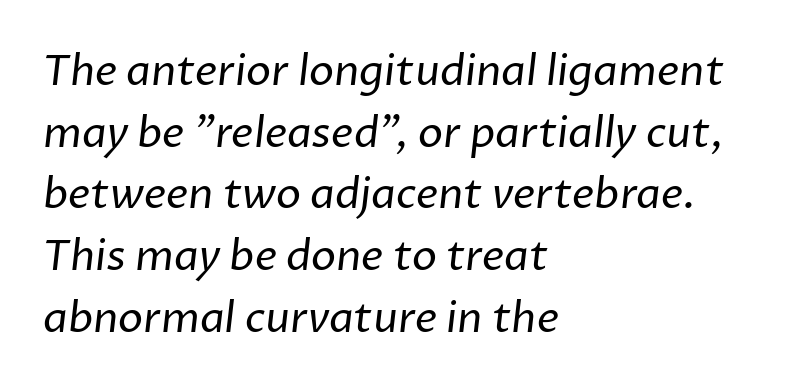
{"serif": "no", "bold": "no", "weight": "regular", "width": "normal", "stroke_contrast": "low", "x_height": "medium", "monospaced": "no", "underline": "no", "align": "left", "line_spacing": "normal", "line_spacing_ratio": 1.47, "letter_spacing": "normal", "letter_spacing_em": 0.0, "glyph_px": 42}
